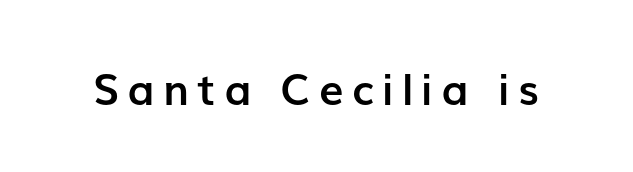
The image shows 43 px semibold sans-serif type, upright; set unusually wide letter spacing (+0.2 em), not underlined; low stroke contrast and a medium x-height.
